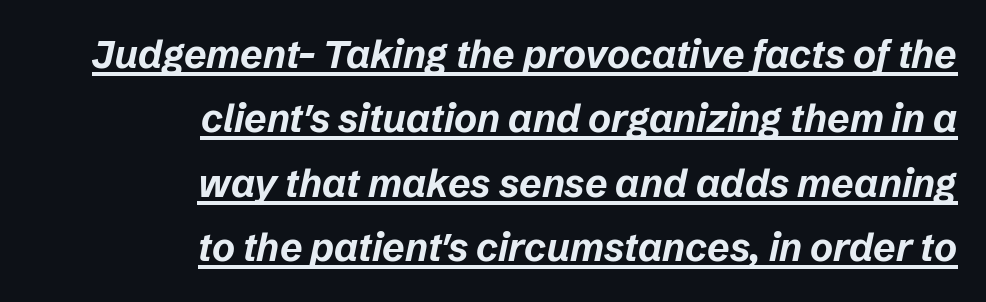
A normal amount of white space separates one row of letters from the next. The sample's only ornament is a line tracing under the words. The axis of the letterforms is tilted away from vertical. The rag falls on the left side of this text block. The glyphs have the mass of a bold cut.
